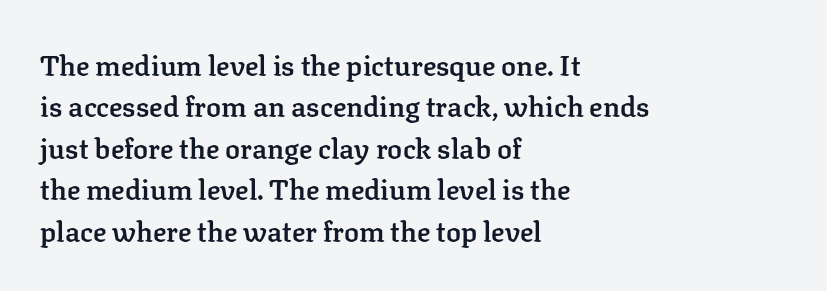
Q: Is the text bold? A: Semi-bold.
Q: Is the text italic (slanted)? A: No, it is upright.
Q: Is the typeface a serif or a sans-serif typeface? A: Serif.
Q: Is the text underlined? A: No.
Q: How is the paragraph aligned? A: Left-aligned.
Q: Is the spacing between letters normal or unusually wide? A: Normal.
Q: Is the spacing between lines tight, normal or loose? A: Normal.
Q: Width (condensed, normal, or wide)? A: Normal.
Q: Stroke contrast? A: Low.
Q: x-height? A: Medium.
Q: Monospaced? A: No.
